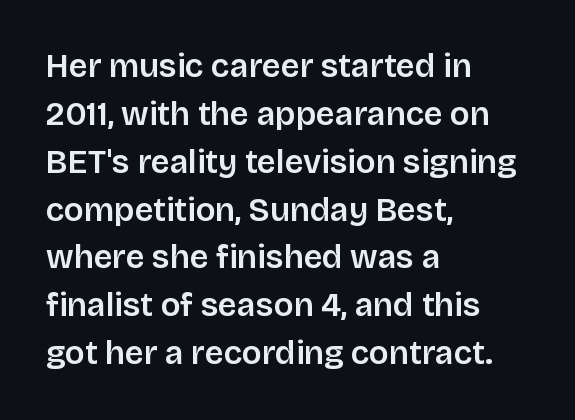
{"serif": "no", "italic": "no", "bold": "semi", "weight": "semibold", "width": "normal", "stroke_contrast": "low", "x_height": "large", "monospaced": "no", "underline": "no", "align": "left", "line_spacing": "normal", "line_spacing_ratio": 1.45, "letter_spacing": "normal", "letter_spacing_em": 0.0, "glyph_px": 33}
